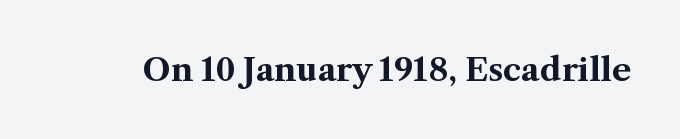
Q: Is the text bold? A: Yes.
Q: Is the text italic (slanted)? A: No, it is upright.
Q: Is the typeface a serif or a sans-serif typeface? A: Serif.
Q: Is the text underlined? A: No.
Q: Is the spacing between letters normal or unusually wide? A: Normal.
Q: Width (condensed, normal, or wide)? A: Normal.
Q: Stroke contrast? A: Medium.
Q: x-height? A: Medium.
Q: Monospaced? A: No.
